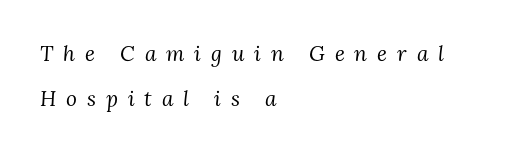
The image shows 21 px text type, italic (leaning right); set left-aligned, loose line spacing (2.12x), unusually wide letter spacing (+0.47 em), not underlined.
